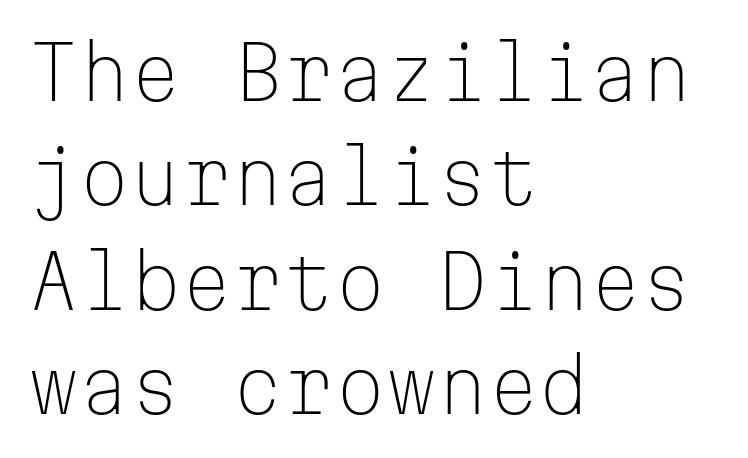
Casual observation: everything's shoved over to the left. Has an underline been added? It has not. The font's upright variant was chosen for this text. These lines are rendered in a fixed-pitch font. Whoever set this chose a conventional vertical rhythm.
